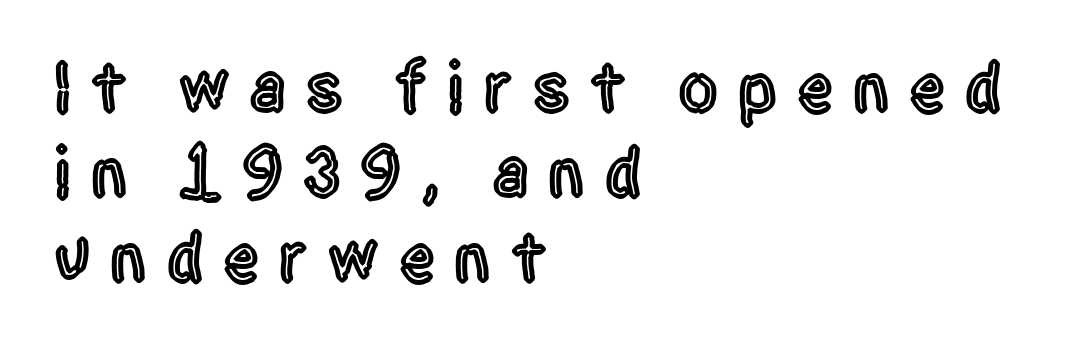
The image shows 71 px condensed sans-serif type, upright; set left-aligned, line spacing 1.2x, unusually wide letter spacing (+0.28 em), not underlined; a large x-height.
